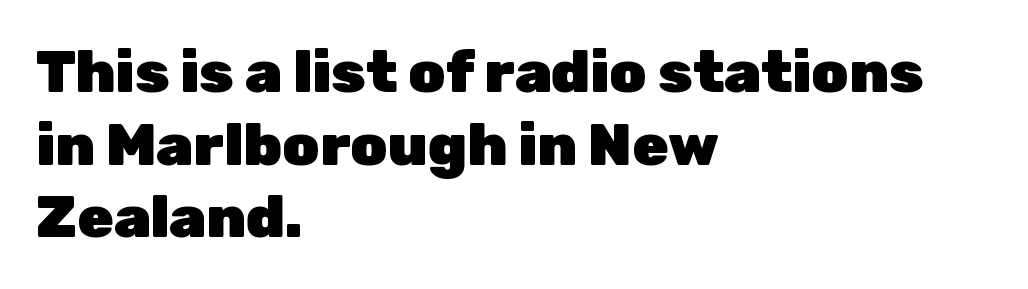
The image shows 59 px heavy sans-serif type, upright; set left-aligned, line spacing 1.23x, normal letter spacing, not underlined; low stroke contrast and a medium x-height.
